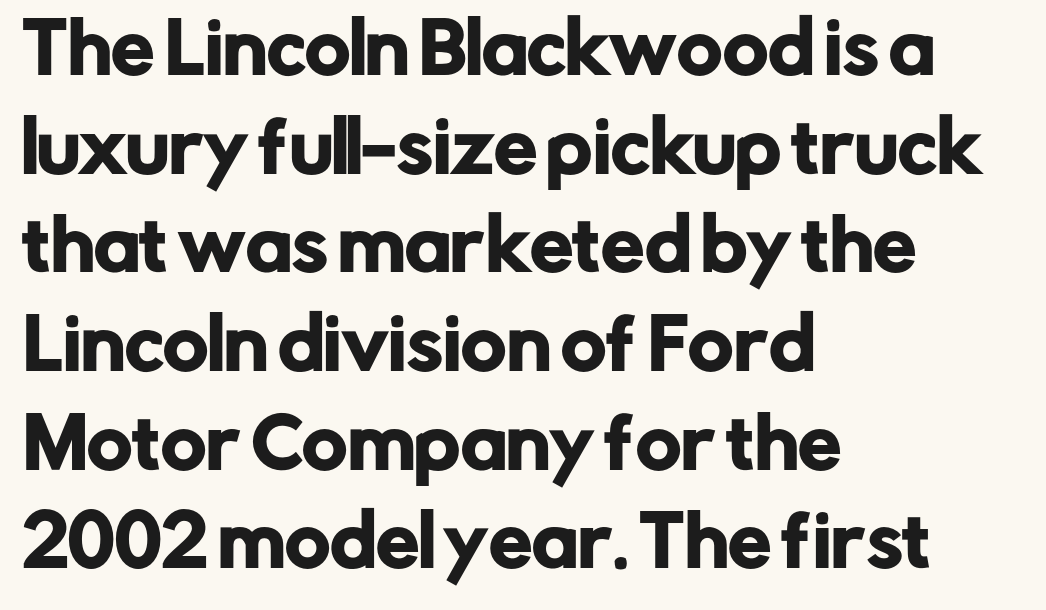
The typography opts for an upright posture over an oblique one. Line beginnings align vertically; line endings do not. Is this a fixed-width face? No — the glyphs have proportional, varying widths. Summary of vertical rhythm: regular, with standard interline spacing. Observe the ordinary spacing: letters are neighbours, not strangers.
